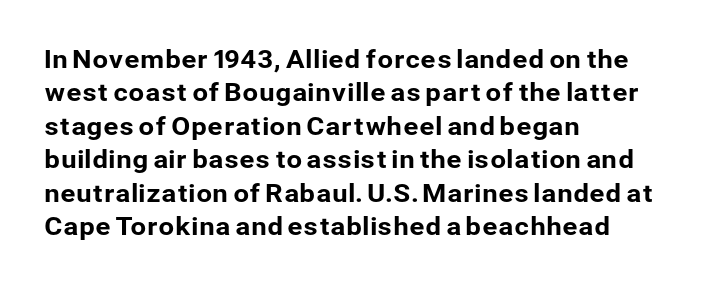
Q: Is the text italic (slanted)? A: No, it is upright.
Q: Is the text underlined? A: No.
Q: How is the paragraph aligned? A: Left-aligned.
Q: Is the spacing between letters normal or unusually wide? A: Normal.
Q: Is the spacing between lines tight, normal or loose? A: Normal.
